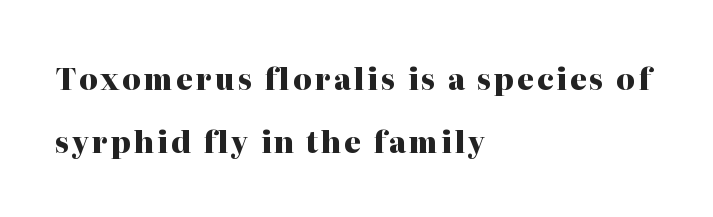
Q: Is the text bold? A: Yes.
Q: Is the text italic (slanted)? A: No, it is upright.
Q: Is the typeface a serif or a sans-serif typeface? A: Serif.
Q: Is the text underlined? A: No.
Q: How is the paragraph aligned? A: Left-aligned.
Q: Is the spacing between lines tight, normal or loose? A: Loose.
Q: Width (condensed, normal, or wide)? A: Normal.
Q: Stroke contrast? A: High.
Q: x-height? A: Medium.
Q: Monospaced? A: No.
